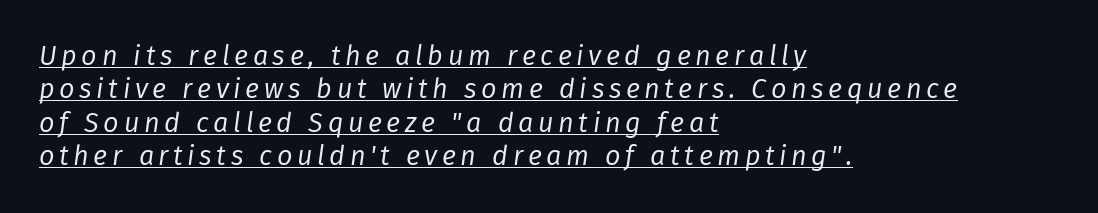
The image shows 27 px text type, italic (leaning right); set left-aligned, line spacing 1.24x, underlined.
